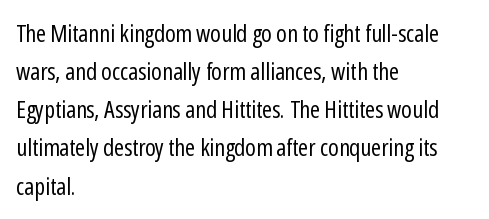
{"italic": "no", "bold": "no", "underline": "no", "align": "left", "line_spacing": "normal", "line_spacing_ratio": 1.59, "letter_spacing": "normal", "letter_spacing_em": 0.0, "glyph_px": 24}
